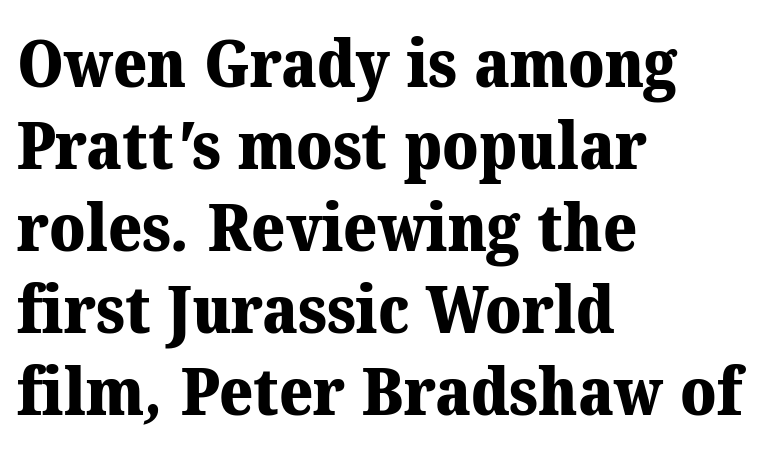
Each word holds together tightly as a unit, with standard inter-letter gaps. Leftover space on each line is placed entirely after the last word. The letters advance in unequal steps, a hallmark of proportional type. Normally led — the rows are evenly, conventionally spaced. These words are printed bold, with thick strokes throughout.
